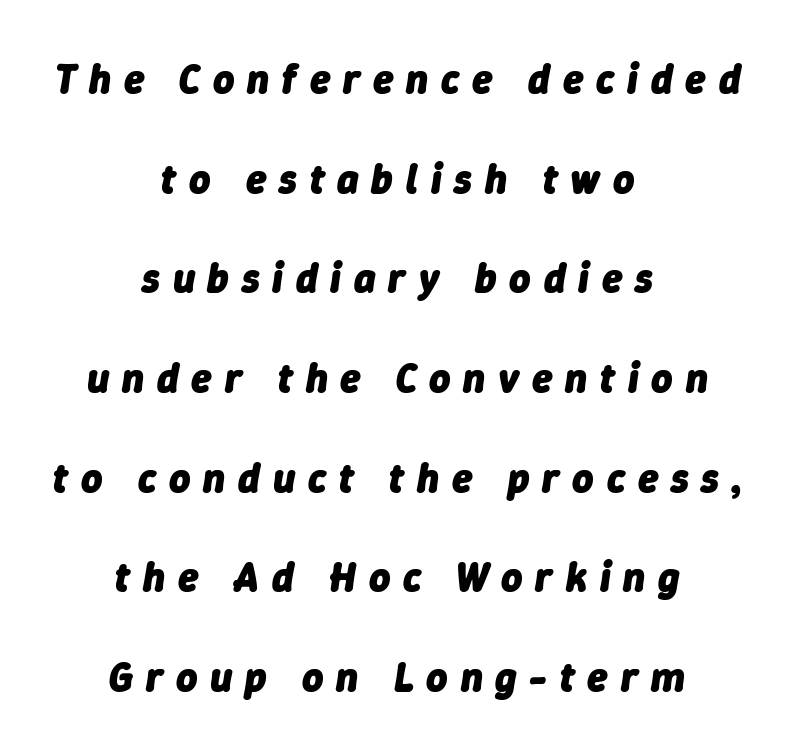
{"italic": "yes", "lean": "right", "slant_degrees": 9, "bold": "yes", "weight": "heavy", "width": "normal", "stroke_contrast": "low", "x_height": "medium", "monospaced": "no", "underline": "no", "align": "center", "line_spacing": "loose", "line_spacing_ratio": 2.43, "letter_spacing": "wide", "letter_spacing_em": 0.31, "glyph_px": 41}
